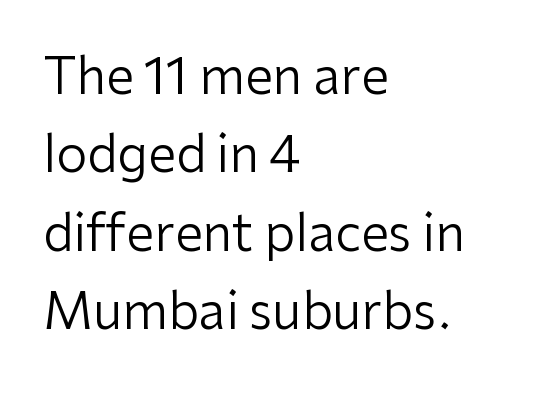
Letterform terminals end flat and unadorned throughout the passage. Left-aligned paragraph, ragged on the right. Quick note: not italic, upright. Words appear dense and cohesive because spacing is normal. The rows are spaced the way most documents space them. You could not count columns in this text — the font is proportionally spaced.
